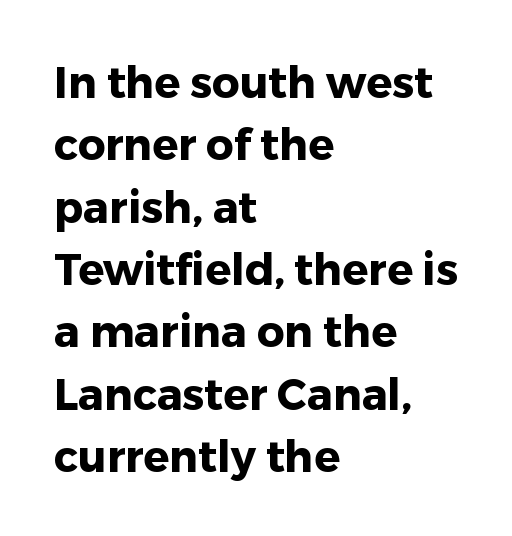
{"serif": "no", "italic": "no", "bold": "yes", "weight": "heavy", "width": "normal", "stroke_contrast": "low", "x_height": "medium", "monospaced": "no", "underline": "no", "align": "left", "line_spacing": "normal", "line_spacing_ratio": 1.45, "letter_spacing": "normal", "letter_spacing_em": 0.0, "glyph_px": 43}
